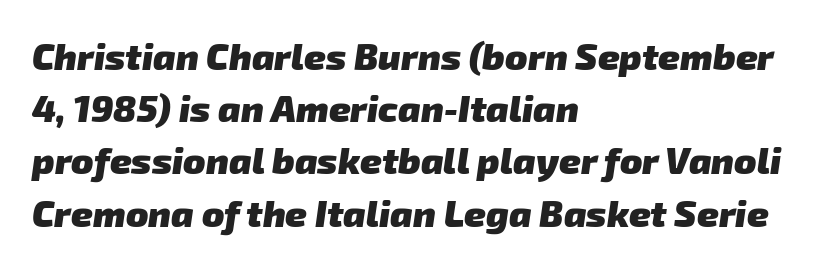
The image shows 37 px heavy sans-serif type; set left-aligned, normal line spacing (1.41x), normal letter spacing, not underlined; low stroke contrast and a medium x-height.
